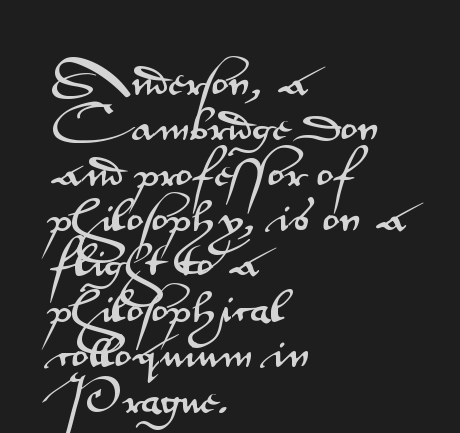
The image shows 36 px wide sans-serif type; set left-aligned, normal line spacing (1.26x), normal letter spacing, not underlined; medium stroke contrast and a small x-height.
